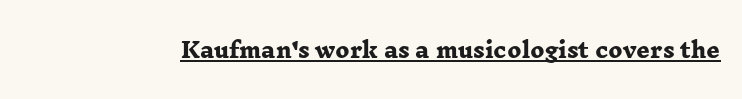
Q: Is the text bold? A: Yes.
Q: Is the text underlined? A: Yes.
Q: Is the spacing between letters normal or unusually wide? A: Normal.
